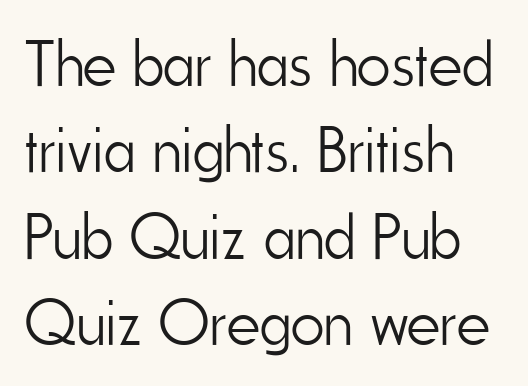
{"serif": "no", "italic": "no", "bold": "no", "weight": "light", "width": "condensed", "stroke_contrast": "low", "x_height": "small", "monospaced": "no", "underline": "no", "align": "left", "line_spacing": "normal", "line_spacing_ratio": 1.33, "letter_spacing": "normal", "letter_spacing_em": 0.0, "glyph_px": 65}
